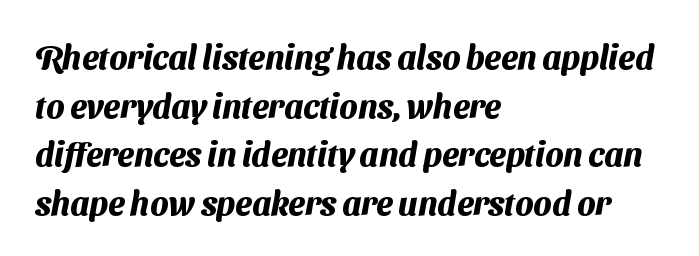
Q: Is the text bold? A: Yes.
Q: Is the typeface a serif or a sans-serif typeface? A: Sans-serif.
Q: Is the text underlined? A: No.
Q: How is the paragraph aligned? A: Left-aligned.
Q: Is the spacing between letters normal or unusually wide? A: Normal.
Q: Is the spacing between lines tight, normal or loose? A: Normal.
Q: Width (condensed, normal, or wide)? A: Normal.
Q: Stroke contrast? A: Medium.
Q: x-height? A: Medium.
Q: Monospaced? A: No.
